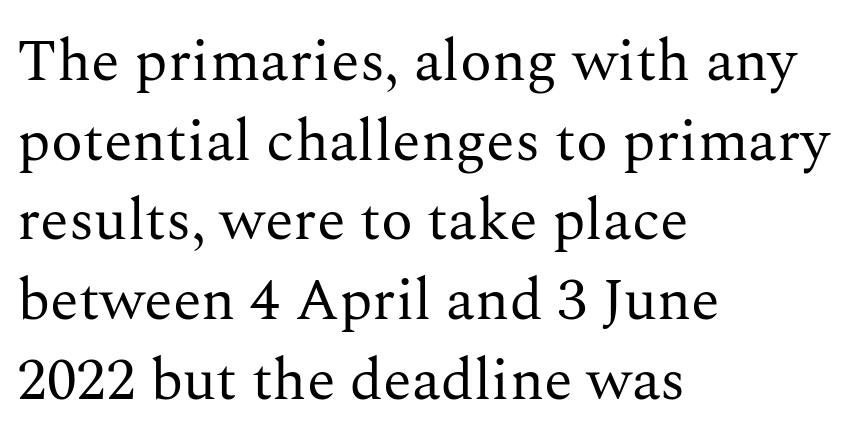
Caption: face not bold, strokes unweighted. The type sits square on the baseline with zero lean. The specimen omits any rule beneath the text block's lines. Nobody touched the tracking dial on this one. The face used here is proportionally spaced, like ordinary book or web type. The rows are spaced the way most documents space them.
